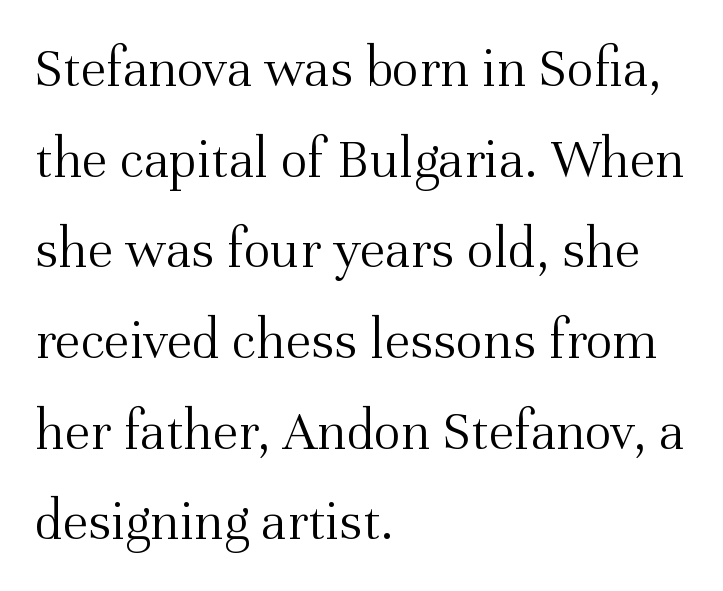
Q: Is the text bold? A: No.
Q: Is the text italic (slanted)? A: No, it is upright.
Q: Is the typeface a serif or a sans-serif typeface? A: Serif.
Q: Is the text underlined? A: No.
Q: How is the paragraph aligned? A: Left-aligned.
Q: Is the spacing between letters normal or unusually wide? A: Normal.
Q: Is the spacing between lines tight, normal or loose? A: Normal.
Q: Width (condensed, normal, or wide)? A: Normal.
Q: Stroke contrast? A: Medium.
Q: x-height? A: Medium.
Q: Monospaced? A: No.
